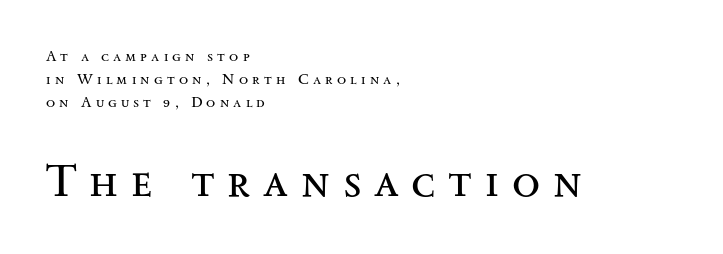
The image shows 46 px regular-weight, wide serif type, upright; set left-aligned, normal line spacing (1.53x), unusually wide letter spacing (+0.28 em), not underlined; the second (bottom) block is 3.07x larger; medium stroke contrast and a small x-height.
